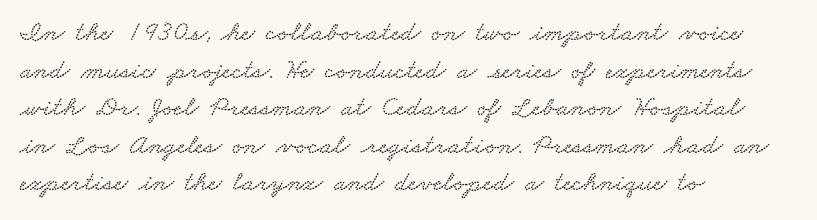
This rendering features lettering with no underline. A typesetter would call this proportional, since set widths differ per character. What kind of face is this? One with serifs. Observe the ordinary spacing: letters are neighbours, not strangers. If you drew a ruler down the left edge, every line would touch it.
